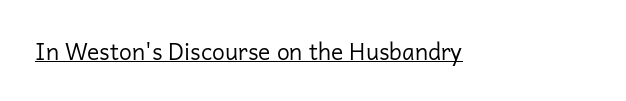
Q: Is the text bold? A: No.
Q: Is the text italic (slanted)? A: No, it is upright.
Q: Is the text underlined? A: Yes.
Q: Is the spacing between letters normal or unusually wide? A: Normal.
